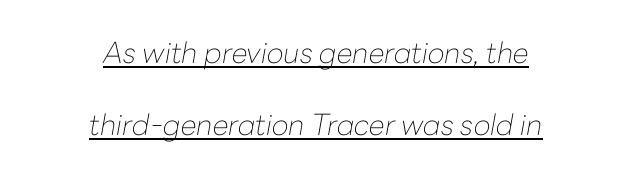
Q: Is the text bold? A: No.
Q: Is the text italic (slanted)? A: Yes, it leans right by about 10 degrees.
Q: Is the text underlined? A: Yes.
Q: How is the paragraph aligned? A: Centered.
Q: Is the spacing between letters normal or unusually wide? A: Normal.
Q: Is the spacing between lines tight, normal or loose? A: Loose.
Q: Width (condensed, normal, or wide)? A: Normal.
Q: Stroke contrast? A: Low.
Q: x-height? A: Medium.
Q: Monospaced? A: No.
